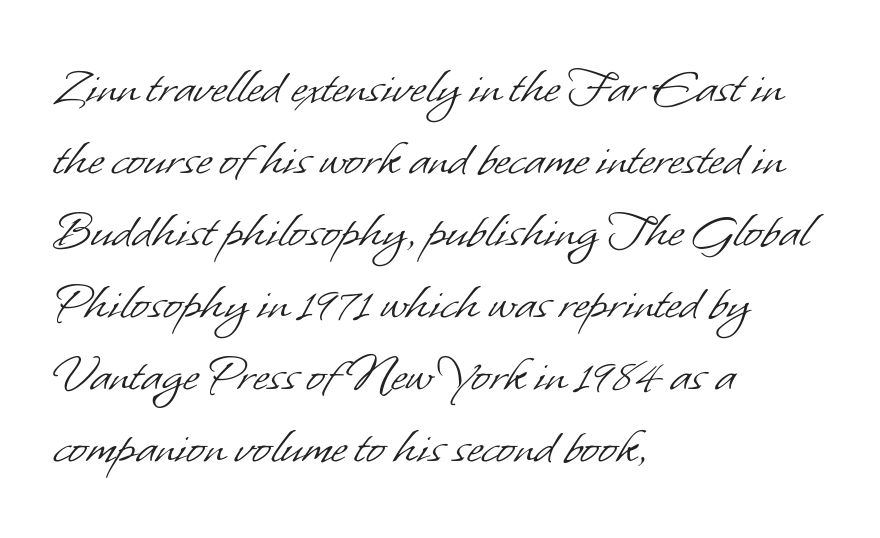
Beneath every word, the page is bare. Nobody touched the tracking dial on this one. How would I describe the line gaps? Plain and ordinary. The rendering anchors every line to the left-hand side. Letters have the restrained weight of plain body copy at most. Serif or sans? Sans — the stroke terminals are bare.
